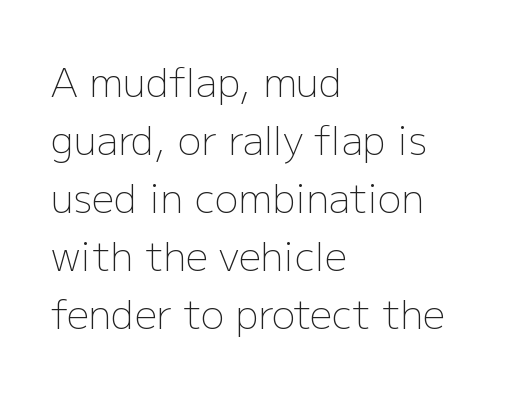
{"serif": "no", "italic": "no", "bold": "no", "weight": "light", "width": "normal", "stroke_contrast": "low", "x_height": "medium", "monospaced": "no", "underline": "no", "align": "left", "line_spacing": "normal", "line_spacing_ratio": 1.49, "letter_spacing": "normal", "letter_spacing_em": 0.0, "glyph_px": 39}
